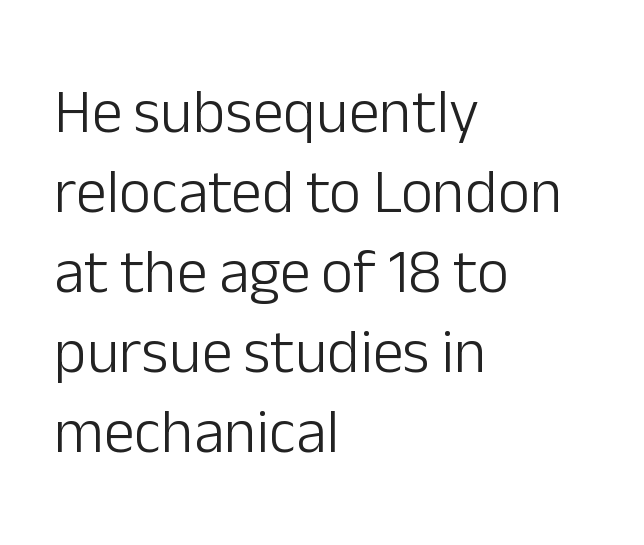
Layout note: lines flush left. Look at the bottom of the vertical strokes: they stop flat, with no serifs. You could not count columns in this text — the font is proportionally spaced. This sample uses an upright cut, with every glyph sitting square on the baseline. Quick note: underline off.
